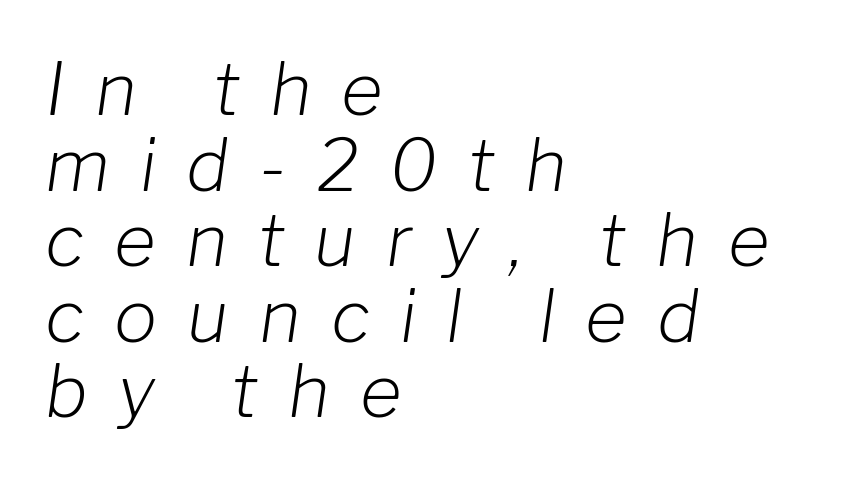
{"italic": "yes", "lean": "right", "slant_degrees": 8, "bold": "no", "weight": "light", "width": "normal", "stroke_contrast": "low", "x_height": "medium", "monospaced": "no", "underline": "no", "align": "left", "line_spacing": "tight", "line_spacing_ratio": 1.05, "letter_spacing": "wide", "letter_spacing_em": 0.42, "glyph_px": 72}
